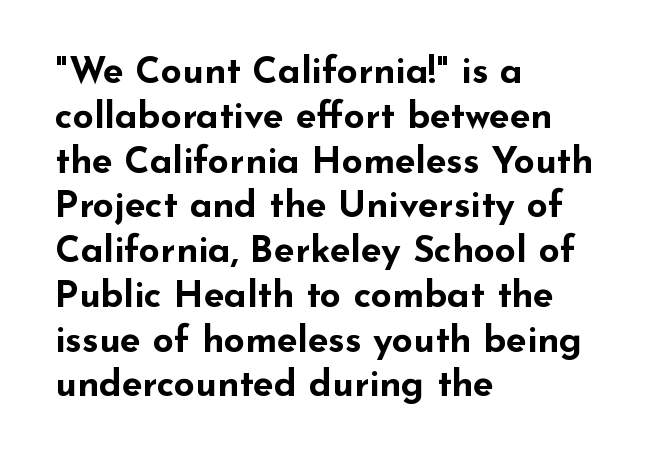
The lettering stays uniformly vertical, giving the passage a roman look. The area under the type is left untouched. The horizontal fit of the characters is conventional and even. You can tell from the bare stems that sans-serif type was used.
